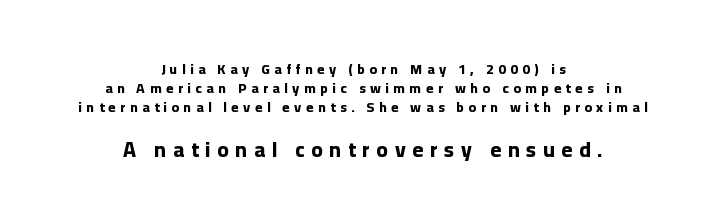
{"italic": "no", "bold": "yes", "underline": "no", "align": "center", "line_spacing": "normal", "line_spacing_ratio": 1.36, "letter_spacing": "wide", "letter_spacing_em": 0.32, "larger_block": "second", "size_ratio": 1.5, "glyph_px": 21}
